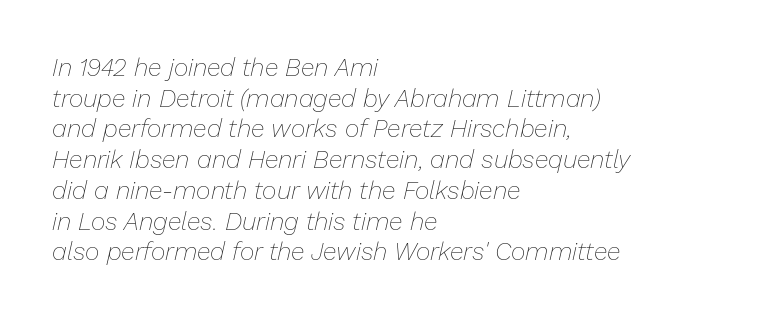
{"italic": "yes", "lean": "right", "slant_degrees": 13, "bold": "no", "underline": "no", "align": "left", "line_spacing_ratio": 1.23, "letter_spacing": "normal", "letter_spacing_em": 0.0, "glyph_px": 25}
